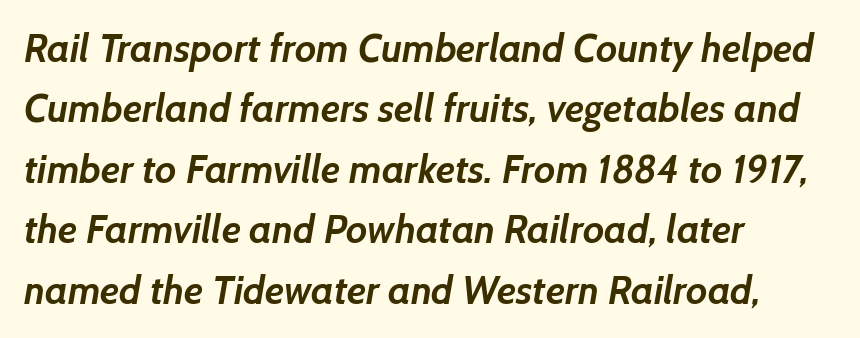
Q: Is the text bold? A: Yes.
Q: Is the typeface a serif or a sans-serif typeface? A: Sans-serif.
Q: Is the text underlined? A: No.
Q: How is the paragraph aligned? A: Left-aligned.
Q: Is the spacing between letters normal or unusually wide? A: Normal.
Q: Is the spacing between lines tight, normal or loose? A: Normal.
Q: Width (condensed, normal, or wide)? A: Normal.
Q: Stroke contrast? A: Low.
Q: x-height? A: Medium.
Q: Monospaced? A: No.
